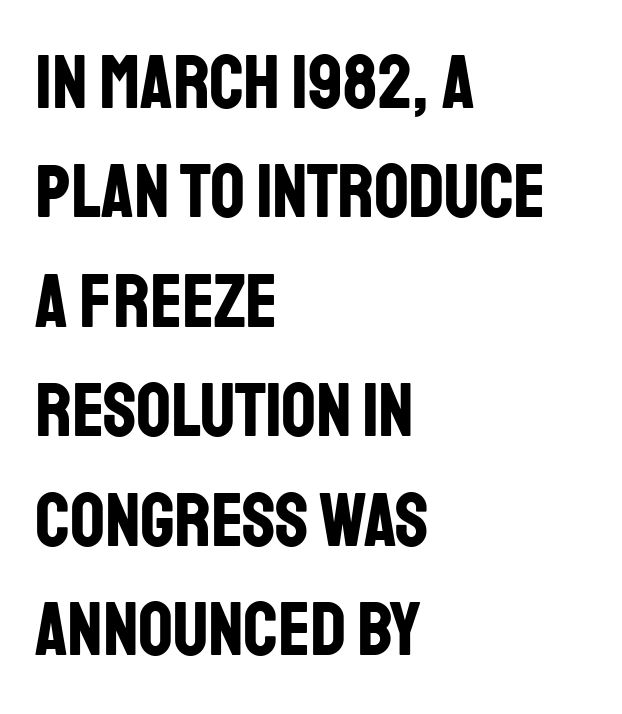
Q: Is the text bold? A: Yes.
Q: Is the text italic (slanted)? A: No, it is upright.
Q: Is the typeface a serif or a sans-serif typeface? A: Sans-serif.
Q: Is the text underlined? A: No.
Q: How is the paragraph aligned? A: Left-aligned.
Q: Is the spacing between letters normal or unusually wide? A: Normal.
Q: Is the spacing between lines tight, normal or loose? A: Normal.
Q: Width (condensed, normal, or wide)? A: Condensed.
Q: Stroke contrast? A: Low.
Q: x-height? A: Large.
Q: Monospaced? A: No.
